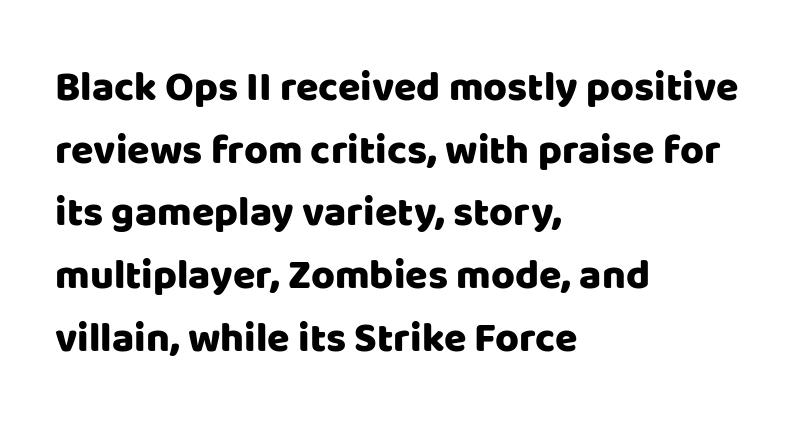
The image shows 41 px sans-serif type, upright; set left-aligned, normal line spacing (1.53x), normal letter spacing, not underlined; low stroke contrast and a large x-height.
